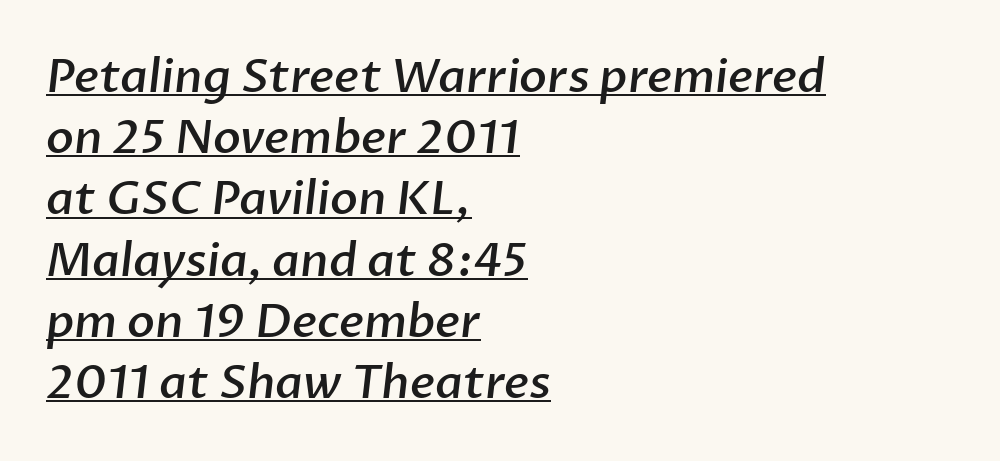
This rendering employs a face without finishing strokes, i.e., a sans-serif. Do the characters align in a grid? No, the font is proportional. The glyphs are accompanied by a horizontal stroke just below them. Observe the ordinary spacing: letters are neighbours, not strangers.
